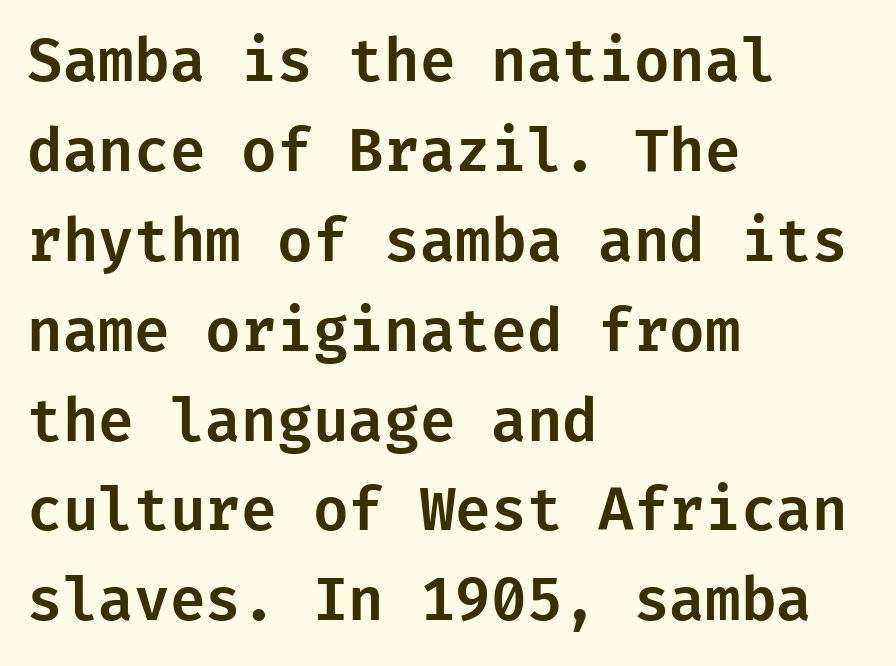
{"serif": "no", "italic": "no", "width": "normal", "stroke_contrast": "low", "x_height": "medium", "underline": "no", "align": "left", "line_spacing": "normal", "line_spacing_ratio": 1.55, "letter_spacing": "normal", "letter_spacing_em": 0.0, "glyph_px": 58}
